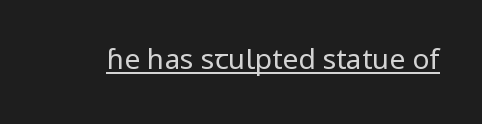
The image shows 28 px regular-weight sans-serif type, upright; set normal letter spacing, underlined; low stroke contrast and a medium x-height.
